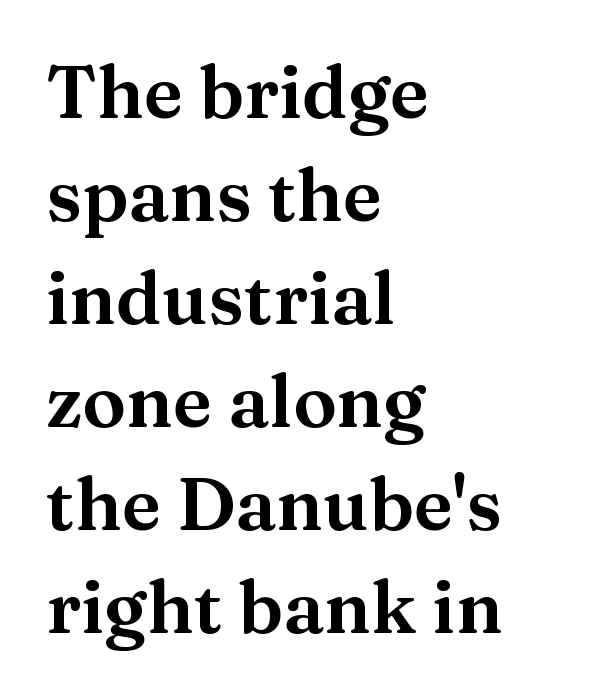
The image shows 73 px wide serif type, upright; set left-aligned, normal line spacing (1.41x), normal letter spacing, not underlined; medium stroke contrast and a medium x-height.
